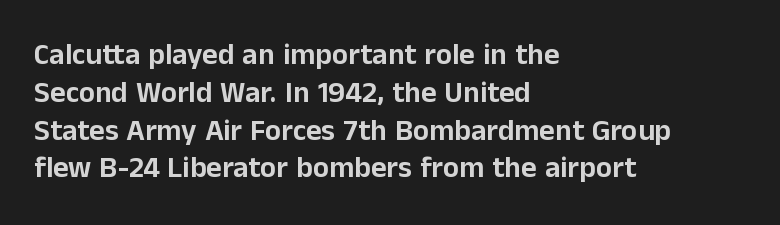
Q: Is the text italic (slanted)? A: No, it is upright.
Q: Is the typeface a serif or a sans-serif typeface? A: Sans-serif.
Q: Is the text underlined? A: No.
Q: How is the paragraph aligned? A: Left-aligned.
Q: Is the spacing between letters normal or unusually wide? A: Normal.
Q: Is the spacing between lines tight, normal or loose? A: Normal.
Q: Width (condensed, normal, or wide)? A: Normal.
Q: Stroke contrast? A: Low.
Q: x-height? A: Medium.
Q: Monospaced? A: No.
